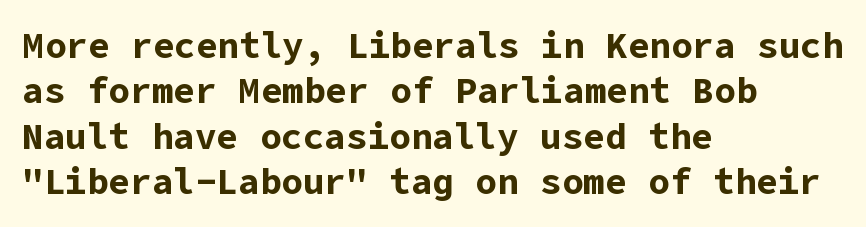
{"serif": "no", "italic": "no", "bold": "yes", "weight": "bold", "width": "normal", "stroke_contrast": "low", "x_height": "medium", "underline": "no", "align": "left", "line_spacing": "normal", "line_spacing_ratio": 1.26, "letter_spacing": "normal", "letter_spacing_em": 0.0, "glyph_px": 36}
